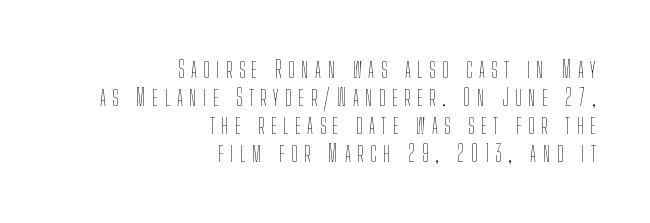
Caption: face not bold, strokes unweighted. The lines are quadded right. Any mark beneath the type? The region is blank. Italic: no, the glyphs are upright roman.
